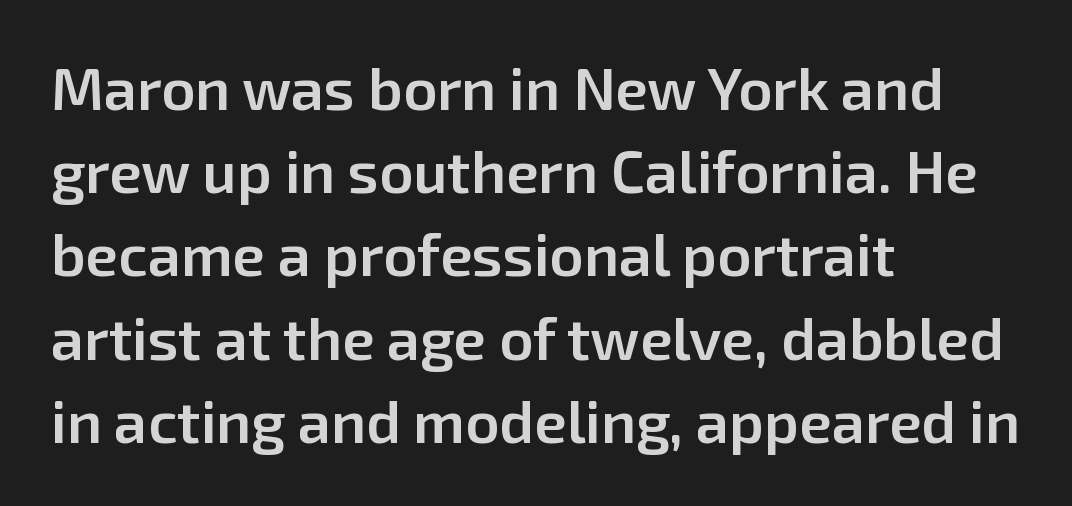
Inter-character spacing is left at the font's built-in metrics. Line beginnings align vertically; line endings do not. Type style note: lacks serifs. Character widths vary here, with narrow letters taking less room than wide ones. In terms of weight, the rendering is demibold, just under bold. The foot of each line stays bare and open.
